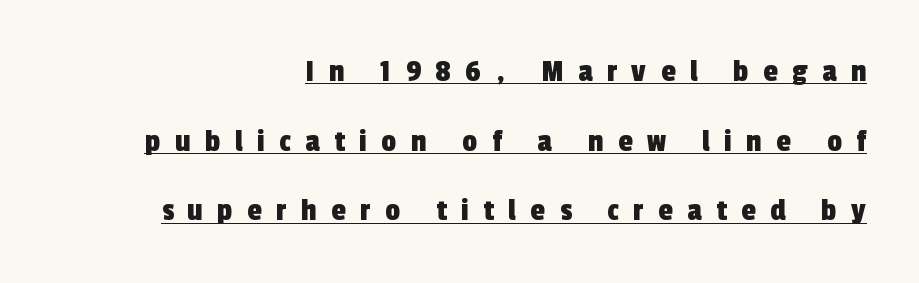
{"serif": "no", "width": "condensed", "x_height": "medium", "monospaced": "no", "underline": "yes", "align": "right", "line_spacing": "loose", "line_spacing_ratio": 2.11, "letter_spacing": "wide", "letter_spacing_em": 0.44, "glyph_px": 33}
